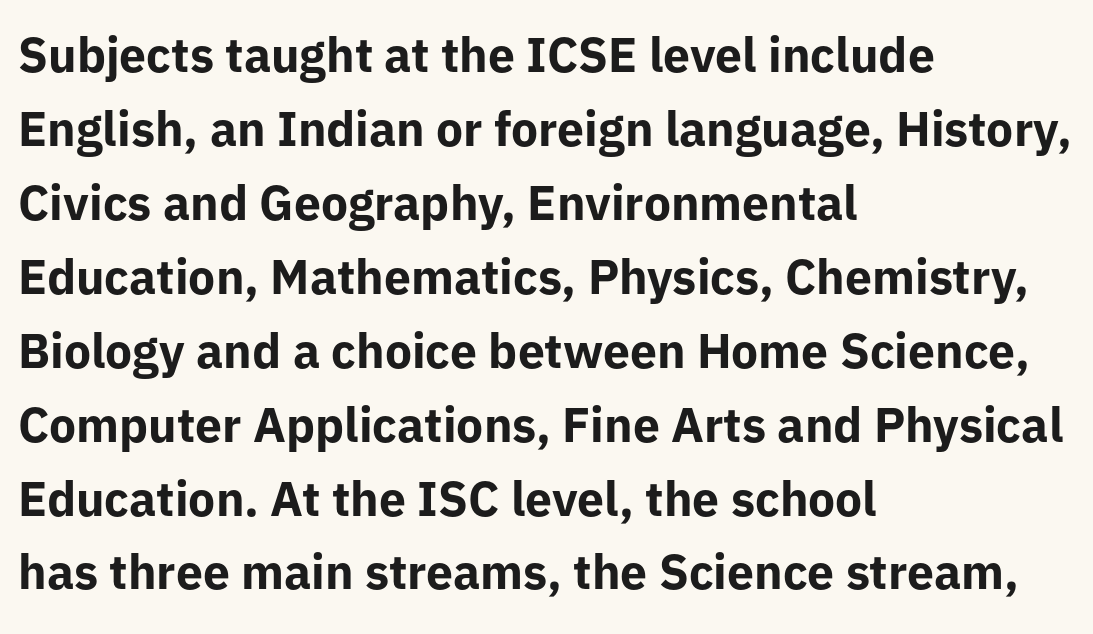
The image shows 48 px bold sans-serif type, upright; set left-aligned, normal line spacing (1.54x), normal letter spacing, not underlined; low stroke contrast and a medium x-height.
